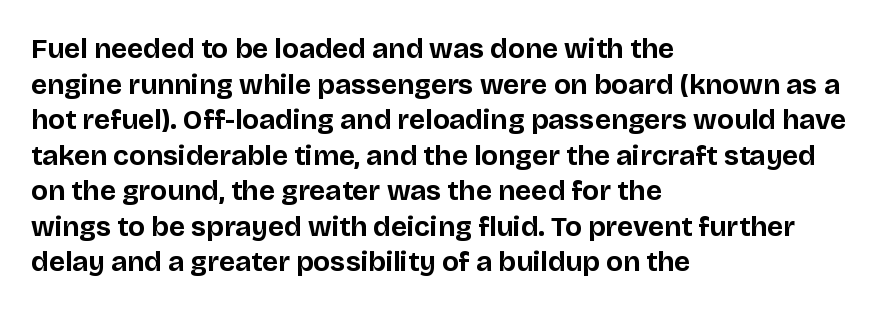
The passage shown is typed in a proportional face where columns would drift. Casual observation: everything's shoved over to the left. The rendering keeps characters at their native spacing. Rows of type keep a routine distance in the vertical direction. The letters carry no serifs — their stems end cleanly without finishing strokes. The type sits square on the baseline with zero lean.
